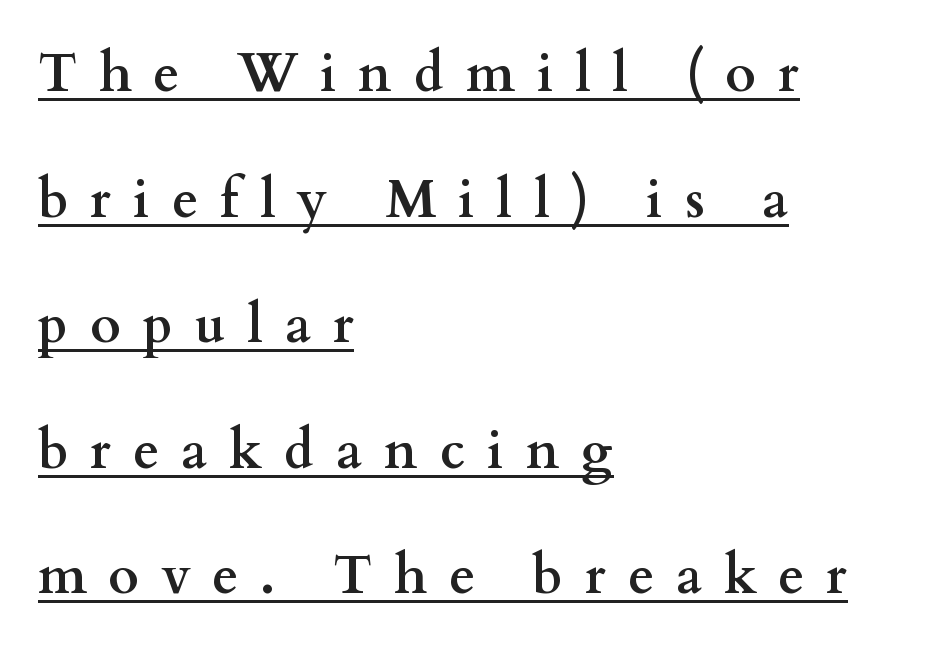
Q: Is the text bold? A: Yes.
Q: Is the text italic (slanted)? A: No, it is upright.
Q: Is the typeface a serif or a sans-serif typeface? A: Serif.
Q: Is the text underlined? A: Yes.
Q: How is the paragraph aligned? A: Left-aligned.
Q: Is the spacing between letters normal or unusually wide? A: Unusually wide.
Q: Is the spacing between lines tight, normal or loose? A: Loose.
Q: Width (condensed, normal, or wide)? A: Wide.
Q: Stroke contrast? A: Medium.
Q: x-height? A: Small.
Q: Monospaced? A: No.
